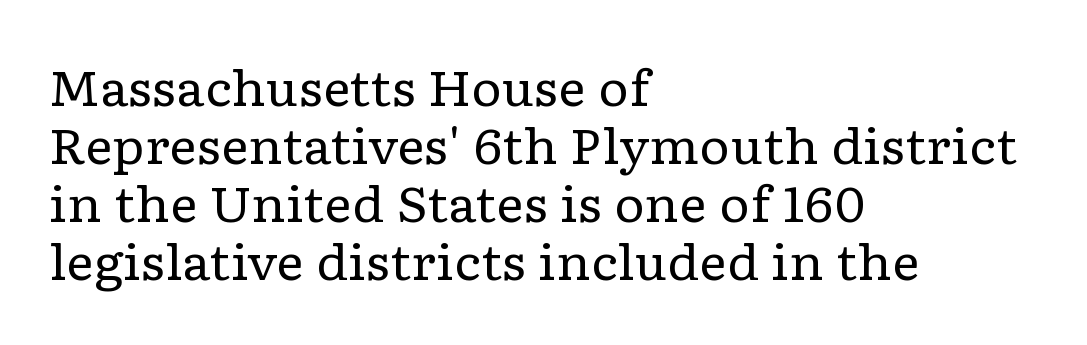
How are the letters spaced? Ordinarily, with no added tracking. This sample uses a serif face. The specimen reads as upright at a glance. Looks like regular typesetting: each glyph gets only the width it needs. Letters rest on an invisible, unmarked baseline. Alignment: flush left.
